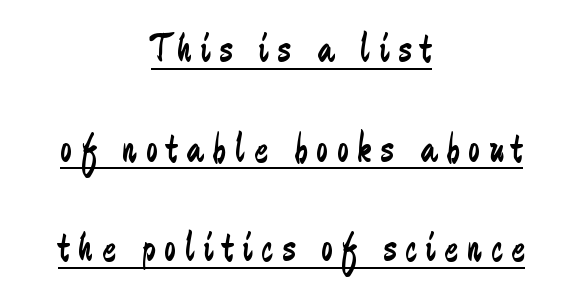
I'd call this a sans setting — the letters go barefoot. The passage is arranged like a title page — every line centered. In terms of leading, this rendering errs on the spacious side. On a weight scale, this lands at 450 or below. Descenders here cross a horizontal rule under the line.
